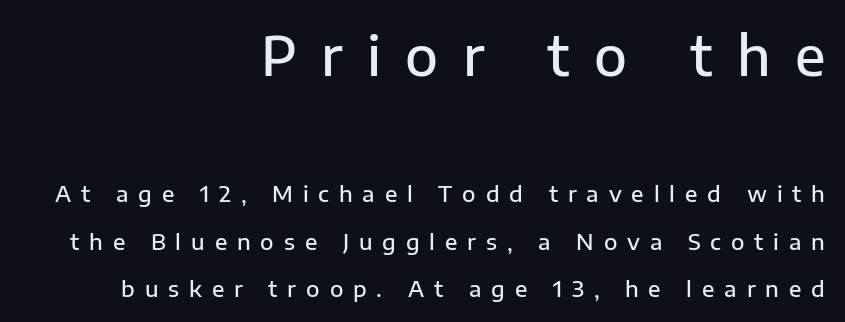
The image shows 54 px semibold sans-serif type, upright; set right-aligned, loose line spacing (2.15x), unusually wide letter spacing (+0.45 em), not underlined; the first (top) block is 2.45x larger; low stroke contrast and a medium x-height.
